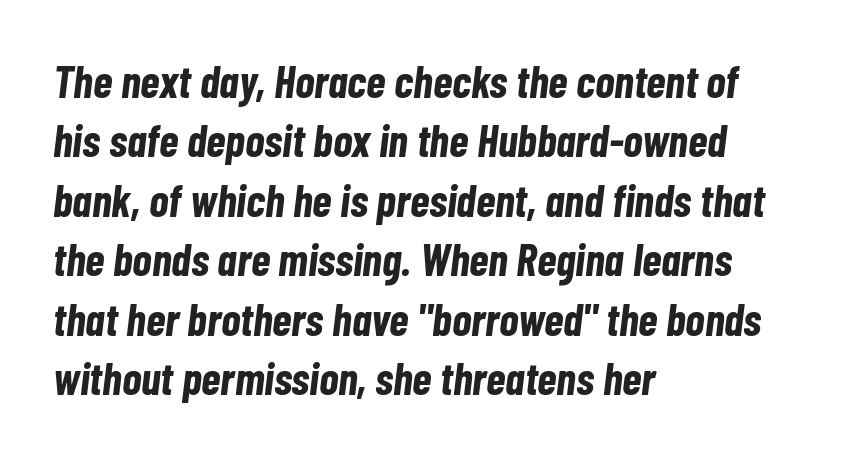
Notice how the passage keeps a crisp vertical edge on the left only. This is oblique type, the kind used for emphasis or titles. A typesetter would call this proportional, since set widths differ per character. Summary of vertical rhythm: regular, with standard interline spacing.
